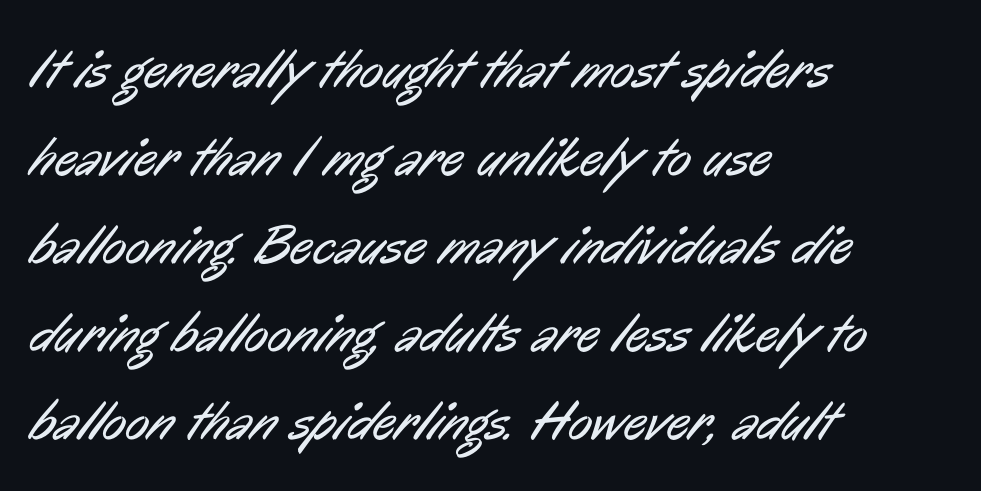
The image shows 56 px regular-weight, condensed sans-serif type; set left-aligned, normal line spacing (1.57x), normal letter spacing, not underlined; low stroke contrast and a medium x-height.
